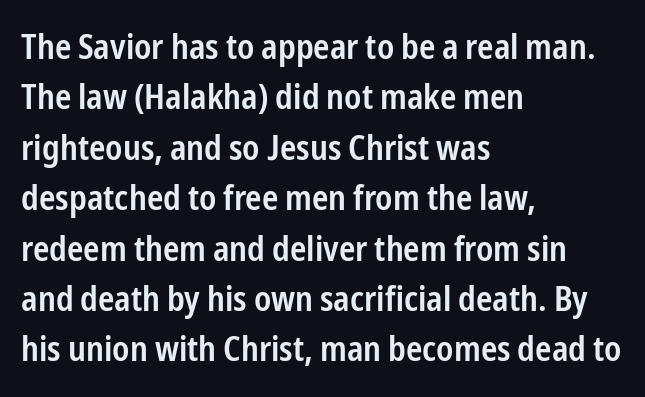
Q: Is the text bold? A: Semi-bold.
Q: Is the text italic (slanted)? A: No, it is upright.
Q: Is the typeface a serif or a sans-serif typeface? A: Sans-serif.
Q: Is the text underlined? A: No.
Q: How is the paragraph aligned? A: Left-aligned.
Q: Is the spacing between letters normal or unusually wide? A: Normal.
Q: Is the spacing between lines tight, normal or loose? A: Normal.
Q: Width (condensed, normal, or wide)? A: Condensed.
Q: Stroke contrast? A: Low.
Q: x-height? A: Medium.
Q: Monospaced? A: No.
